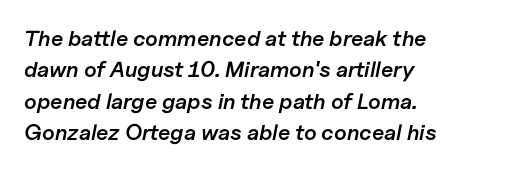
Q: Is the text bold? A: Semi-bold.
Q: Is the text italic (slanted)? A: Yes, it leans right by about 11 degrees.
Q: Is the text underlined? A: No.
Q: How is the paragraph aligned? A: Left-aligned.
Q: Is the spacing between letters normal or unusually wide? A: Normal.
Q: Is the spacing between lines tight, normal or loose? A: Normal.
